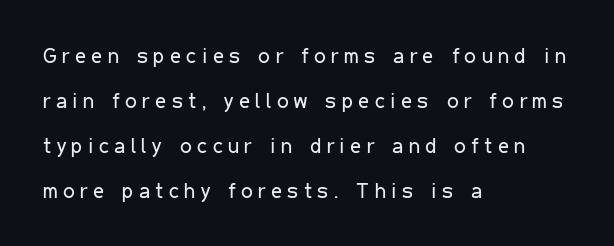
{"italic": "no", "bold": "no", "underline": "no", "align": "left", "line_spacing": "loose", "line_spacing_ratio": 2.14, "letter_spacing": "wide", "letter_spacing_em": 0.26, "glyph_px": 21}
